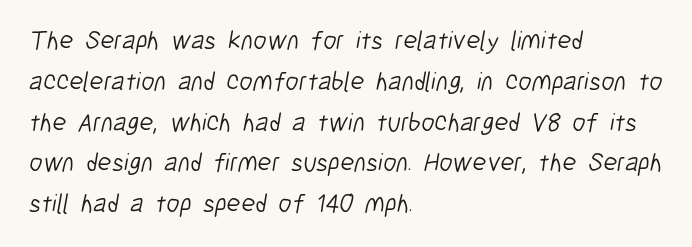
{"bold": "no", "underline": "no", "align": "left", "line_spacing": "normal", "line_spacing_ratio": 1.57, "letter_spacing": "normal", "letter_spacing_em": 0.0, "glyph_px": 26}
